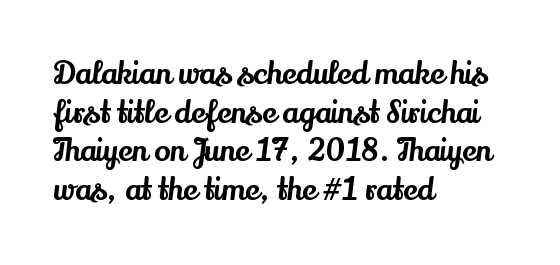
Q: Is the text italic (slanted)? A: Yes.
Q: Is the typeface a serif or a sans-serif typeface? A: Serif.
Q: Is the text underlined? A: No.
Q: How is the paragraph aligned? A: Left-aligned.
Q: Is the spacing between letters normal or unusually wide? A: Normal.
Q: Is the spacing between lines tight, normal or loose? A: Normal.
Q: Width (condensed, normal, or wide)? A: Normal.
Q: Stroke contrast? A: Medium.
Q: x-height? A: Small.
Q: Monospaced? A: No.
